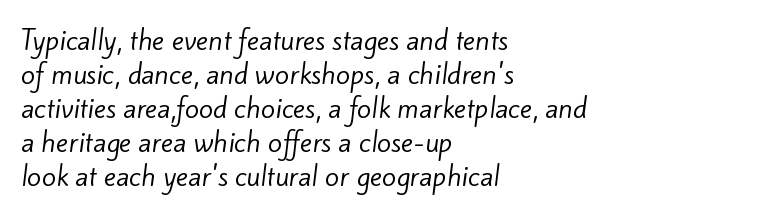
{"bold": "no", "underline": "no", "align": "left", "line_spacing": "normal", "line_spacing_ratio": 1.31, "letter_spacing": "normal", "letter_spacing_em": 0.0, "glyph_px": 26}
